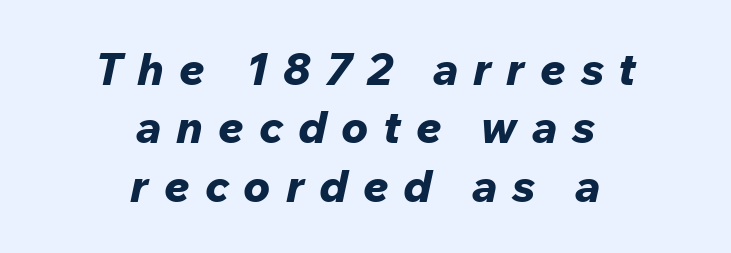
Q: Is the text bold? A: Yes.
Q: Is the text italic (slanted)? A: Yes, it leans right by about 12 degrees.
Q: Is the text underlined? A: No.
Q: How is the paragraph aligned? A: Centered.
Q: Is the spacing between letters normal or unusually wide? A: Unusually wide.
Q: Is the spacing between lines tight, normal or loose? A: Normal.
Q: Width (condensed, normal, or wide)? A: Normal.
Q: Stroke contrast? A: Low.
Q: x-height? A: Medium.
Q: Monospaced? A: No.
